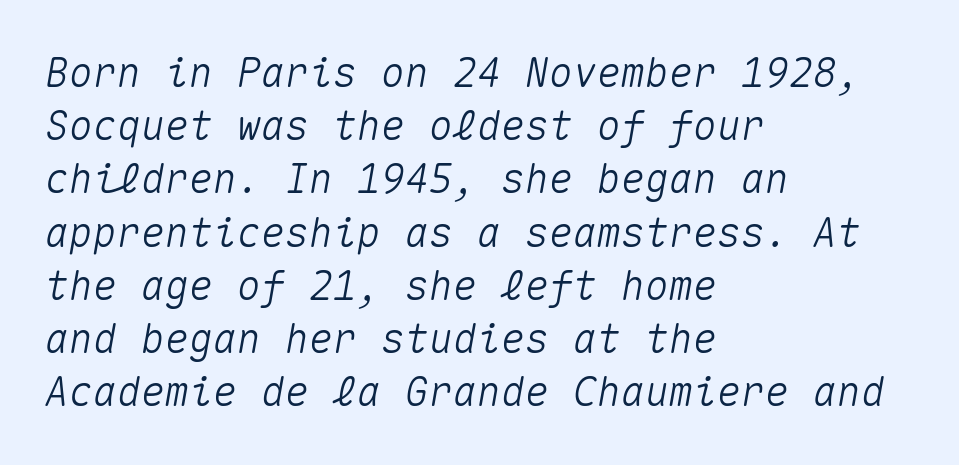
Q: Is the text italic (slanted)? A: Yes, it leans right by about 10 degrees.
Q: Is the text underlined? A: No.
Q: How is the paragraph aligned? A: Left-aligned.
Q: Is the spacing between letters normal or unusually wide? A: Normal.
Q: Is the spacing between lines tight, normal or loose? A: Normal.
Q: Width (condensed, normal, or wide)? A: Normal.
Q: Stroke contrast? A: Medium.
Q: x-height? A: Medium.
Q: Monospaced? A: Yes.
